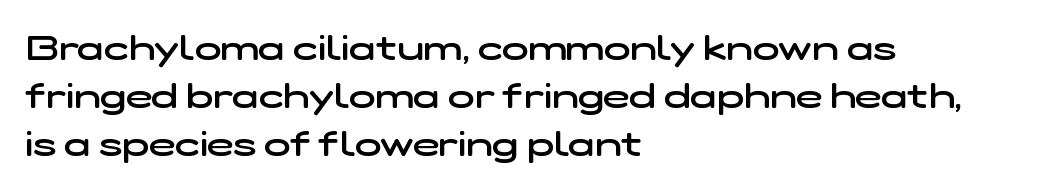
A clean baseline with only descenders dipping below it. These lines are rendered in a variable-pitch font. Notice how descenders clear the ascenders below comfortably — that's standard leading. Semibold letterforms, between regular and bold. Students, note that the glyphs here touch the page at normal intervals.
